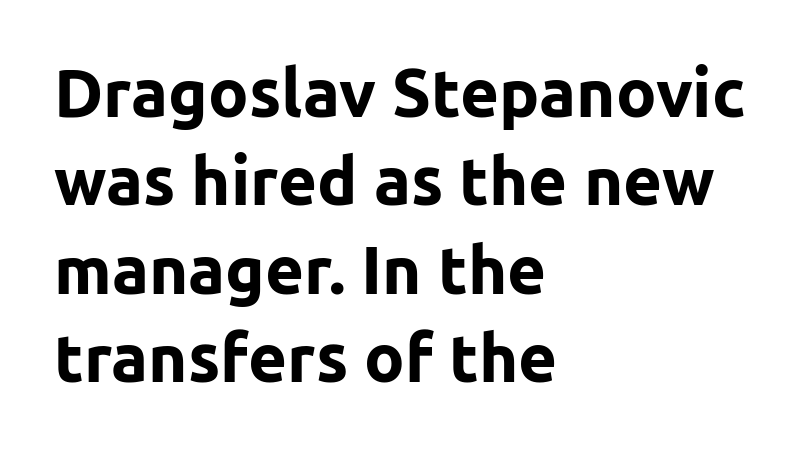
{"serif": "no", "italic": "no", "bold": "yes", "weight": "bold", "width": "normal", "stroke_contrast": "low", "x_height": "medium", "monospaced": "no", "underline": "no", "align": "left", "line_spacing": "normal", "line_spacing_ratio": 1.32, "letter_spacing": "normal", "letter_spacing_em": 0.0, "glyph_px": 67}
